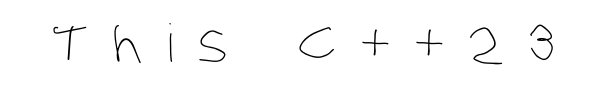
Quick note: underline off. Note the varied advance widths — an 'i' is clearly narrower than an 'm'. The typesetting does not lean heavy: it is not bold. The face used here is rendered with a markedly widened letterfit.
